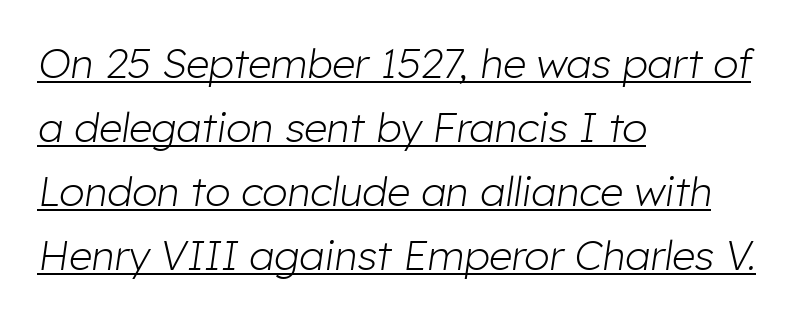
{"italic": "yes", "lean": "right", "slant_degrees": 8, "bold": "no", "weight": "light", "width": "normal", "stroke_contrast": "low", "x_height": "medium", "monospaced": "no", "underline": "yes", "align": "left", "line_spacing": "normal", "line_spacing_ratio": 1.56, "letter_spacing": "normal", "letter_spacing_em": 0.0, "glyph_px": 41}
